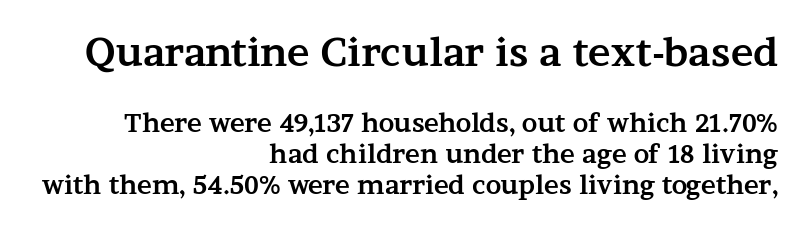
The image shows 38 px bold, wide serif type, upright; set right-aligned, normal line spacing (1.25x), normal letter spacing, not underlined; the first (top) block is 1.52x larger; medium stroke contrast and a medium x-height.
